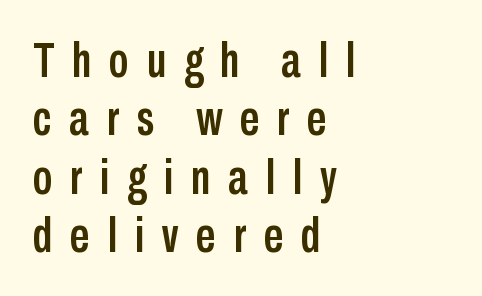
A student would call this left alignment; a typographer would say flush left, rag right. This sample uses a sans-serif face. Each letter keeps its own natural width here, so spacing adapts to shape. Short note: letters widely spaced. The letters stand straight up with perfectly vertical stems.
